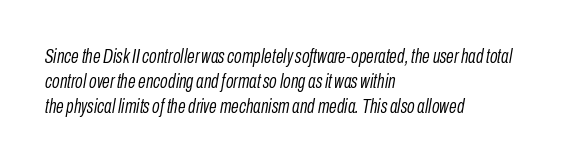
Stem width sits at or under what a default text font uses. Words float on clear page, feet unadorned. The passage is arranged the way most books set body copy — flush left. The rows are spaced the way most documents space them.
